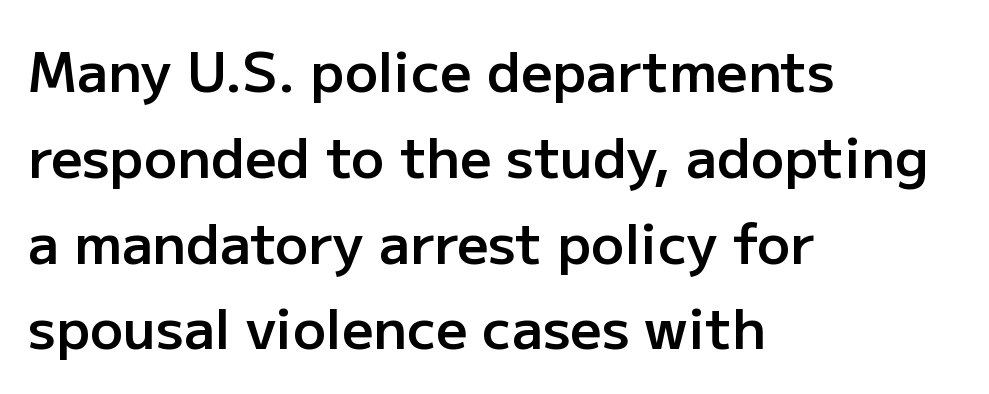
The rows are spaced the way most documents space them. You could not count columns in this text — the font is proportionally spaced. The characters display no serif detailing; their extremities are plain. The rag falls on the right side of this text block. Rendered with straight, roman letterforms.
